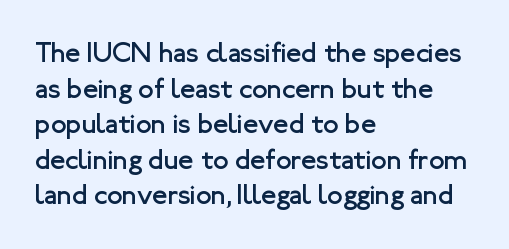
If you drew a ruler down the left edge, every line would touch it. The glyphs in this specimen are sans serif. Every character sits straight up, as roman type does. The gap between lines stays unmarked. Between one letter and the next there's only the usual sliver of space. Is this a fixed-width face? No — the glyphs have proportional, varying widths.
